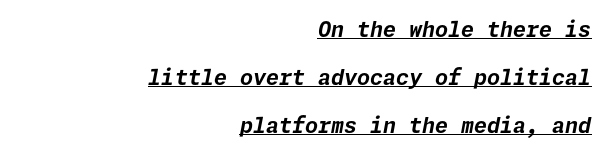
Q: Is the text bold? A: Yes.
Q: Is the text italic (slanted)? A: Yes, it leans right by about 11 degrees.
Q: Is the text underlined? A: Yes.
Q: How is the paragraph aligned? A: Right-aligned.
Q: Is the spacing between letters normal or unusually wide? A: Normal.
Q: Is the spacing between lines tight, normal or loose? A: Loose.
